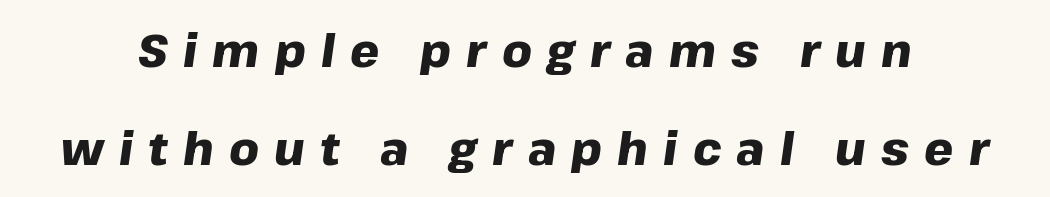
The image shows 46 px heavy type, italic (leaning right); set loose line spacing (2.14x), unusually wide letter spacing (+0.33 em), not underlined; low stroke contrast and a medium x-height.
